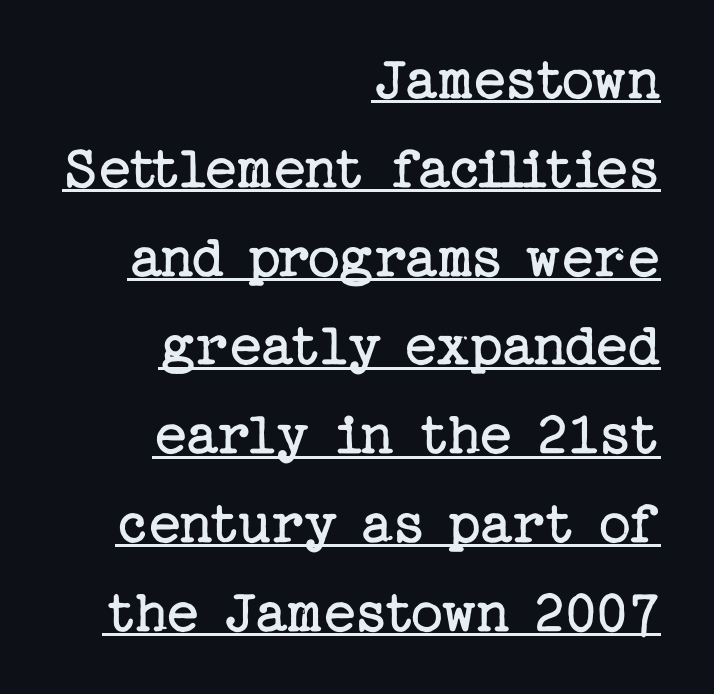
{"serif": "yes", "italic": "no", "bold": "no", "weight": "regular", "width": "normal", "stroke_contrast": "low", "x_height": "medium", "underline": "yes", "align": "right", "line_spacing": "normal", "line_spacing_ratio": 1.41, "letter_spacing": "normal", "letter_spacing_em": 0.0, "glyph_px": 63}
